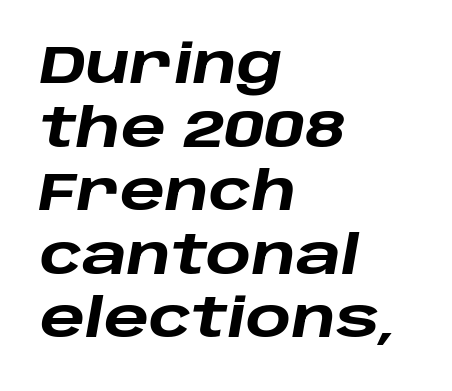
The rendering uses natural spacing where letterforms have individual widths. Glyph-to-glyph distance matches everyday printed text. Compared with ordinary roman type, these characters are visibly tilted. Bold? Absolutely — the strokes are thick and heavy. Decoration check: the copy has no underline. The lines in this sample share a left origin and differ only in where they stop.
